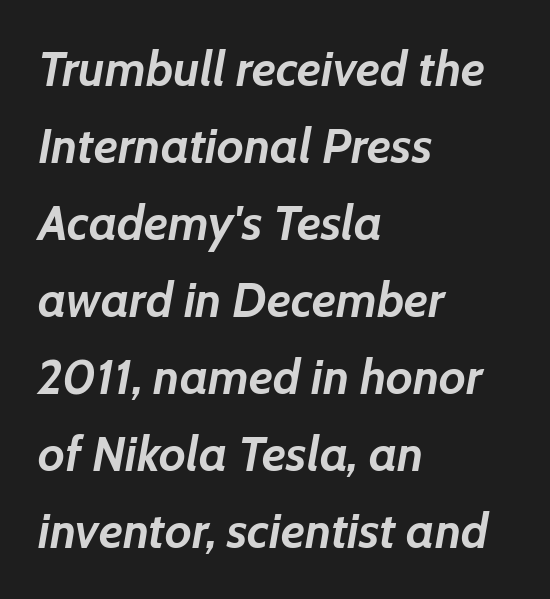
{"italic": "yes", "lean": "right", "slant_degrees": 7, "bold": "yes", "weight": "semibold", "width": "normal", "stroke_contrast": "low", "x_height": "medium", "monospaced": "no", "underline": "no", "align": "left", "line_spacing": "normal", "line_spacing_ratio": 1.57, "letter_spacing": "normal", "letter_spacing_em": 0.0, "glyph_px": 49}
